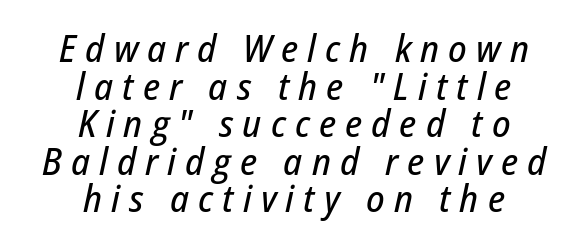
In terms of leading, this rendering errs on the cramped side. The typography opts for an oblique posture over an upright one. This sample has the flowing, uneven cadence of proportional lettering. Does extra space separate the letters? Yes, quite a lot of it. Only glyphs here, with clear space below each row.
